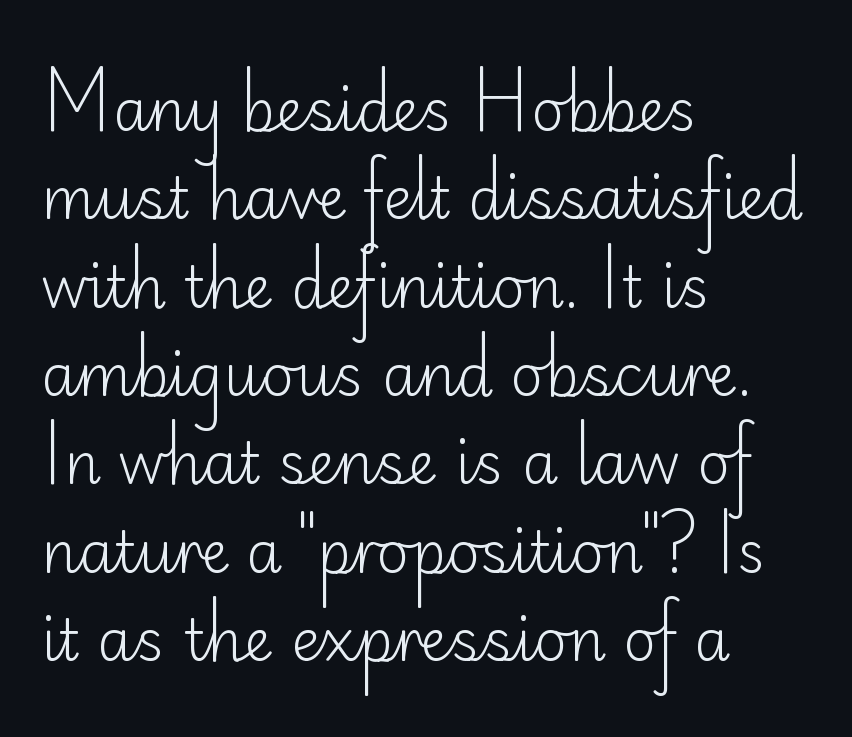
Just letters on the line, the space beneath them empty. The block of text has a typical density, with ordinary space between rows. Italic: no, the glyphs are upright roman. Compared with typical body copy, the letter spacing here is the same. The weight tops out at a normal text grade.
